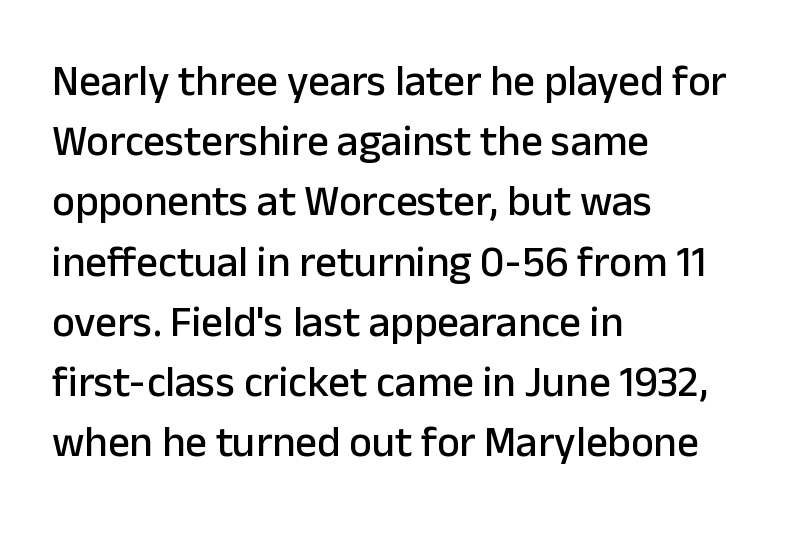
Q: Is the text italic (slanted)? A: No, it is upright.
Q: Is the typeface a serif or a sans-serif typeface? A: Sans-serif.
Q: Is the text underlined? A: No.
Q: How is the paragraph aligned? A: Left-aligned.
Q: Is the spacing between letters normal or unusually wide? A: Normal.
Q: Is the spacing between lines tight, normal or loose? A: Normal.
Q: Width (condensed, normal, or wide)? A: Normal.
Q: Stroke contrast? A: Low.
Q: x-height? A: Medium.
Q: Monospaced? A: No.
